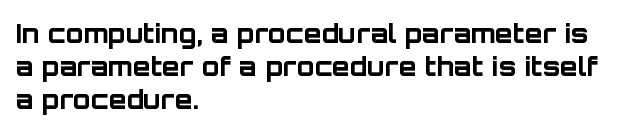
The image shows 26 px bold type, upright; set left-aligned, normal line spacing (1.26x), normal letter spacing, not underlined.
